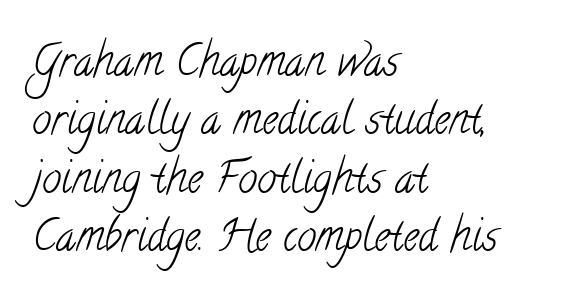
Q: Is the text bold? A: No.
Q: Is the text underlined? A: No.
Q: How is the paragraph aligned? A: Left-aligned.
Q: Is the spacing between letters normal or unusually wide? A: Normal.
Q: Is the spacing between lines tight, normal or loose? A: Normal.
Q: Width (condensed, normal, or wide)? A: Condensed.
Q: Stroke contrast? A: Low.
Q: x-height? A: Small.
Q: Monospaced? A: No.
